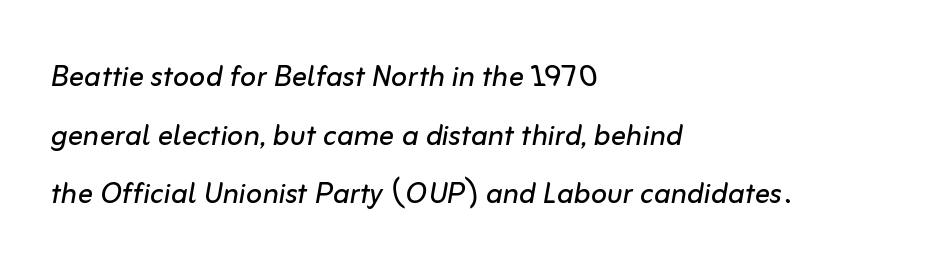
The image shows 38 px regular-weight type, italic (leaning right); set left-aligned, normal line spacing (1.54x), normal letter spacing, not underlined; low stroke contrast and a medium x-height.
